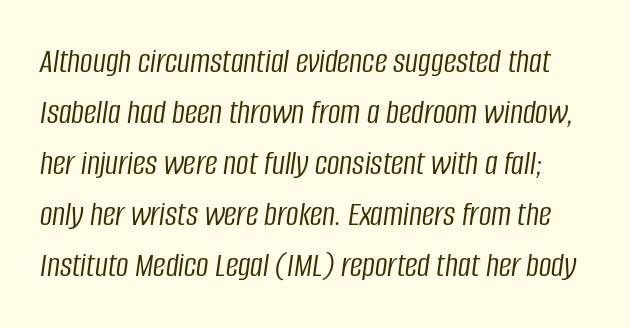
These lines keep a tight, regular rhythm from letter to letter. Each letter keeps its own natural width here, so spacing adapts to shape. Does the leading feel generous? No, just average. This sample uses an oblique cut, with every glyph tilted off the vertical. The typesetting does not lean heavy: it is not bold. The baseline area is clear.
